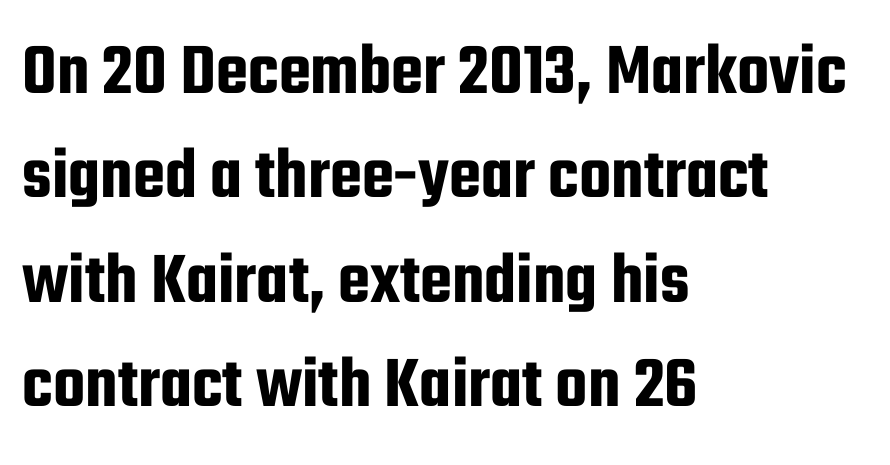
The rendering uses natural spacing where letterforms have individual widths. Quick note: interline space is typical. The type sits square on the baseline with zero lean. Letter spacing: default. The space directly below the letters is spotless. The text was rendered using a sans face with plain stroke endings.
